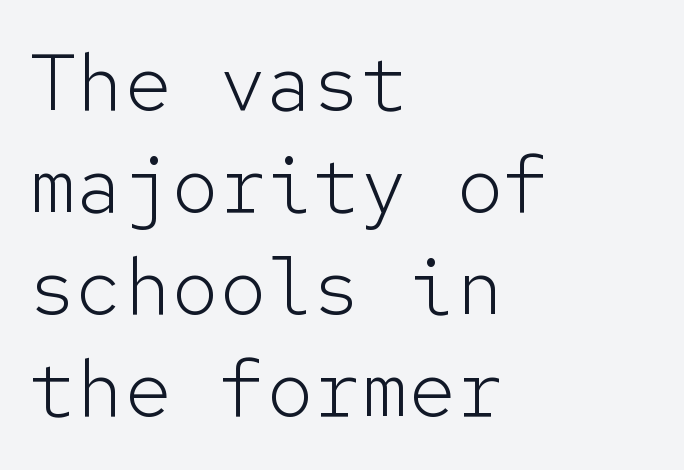
{"serif": "no", "italic": "no", "bold": "no", "weight": "light", "width": "normal", "stroke_contrast": "low", "x_height": "medium", "monospaced": "yes", "underline": "no", "align": "left", "line_spacing": "normal", "line_spacing_ratio": 1.29, "letter_spacing": "normal", "letter_spacing_em": 0.0, "glyph_px": 79}
